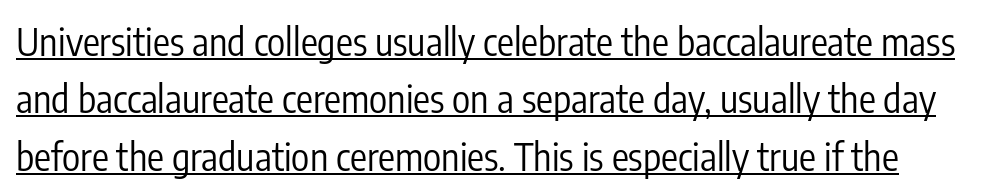
Spacing verdict: proportional, widths tailored to each character. Each letter's strokes conclude bluntly, with no projecting serifs. This sample keeps an unexceptional amount of space between lines. Characters remain perfectly vertical along every line. Counters stay open thanks to moderate or lighter strokes. Notice how a bar underscores the lettering throughout.
